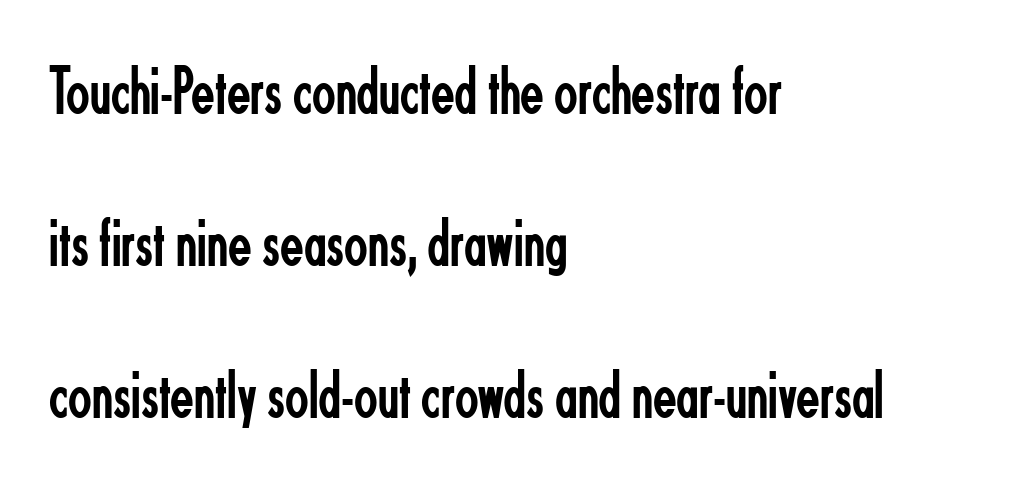
The image shows 69 px regular-weight, condensed sans-serif type, upright; set left-aligned, loose line spacing (2.2x), normal letter spacing, not underlined; low stroke contrast and a small x-height.
